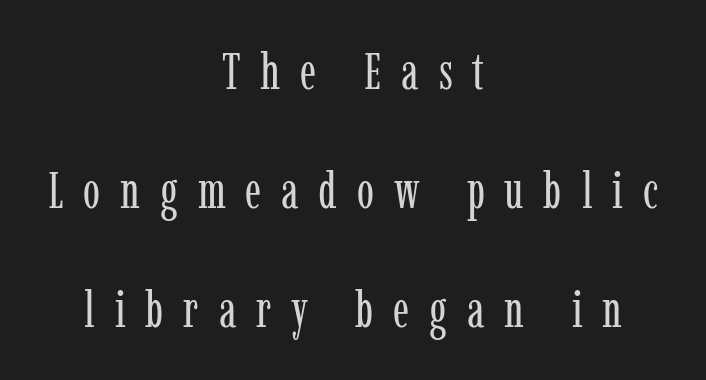
Q: Is the text bold? A: No.
Q: Is the text italic (slanted)? A: No, it is upright.
Q: Is the typeface a serif or a sans-serif typeface? A: Serif.
Q: Is the text underlined? A: No.
Q: How is the paragraph aligned? A: Centered.
Q: Is the spacing between letters normal or unusually wide? A: Unusually wide.
Q: Is the spacing between lines tight, normal or loose? A: Loose.
Q: Width (condensed, normal, or wide)? A: Condensed.
Q: Stroke contrast? A: Low.
Q: x-height? A: Medium.
Q: Monospaced? A: No.
